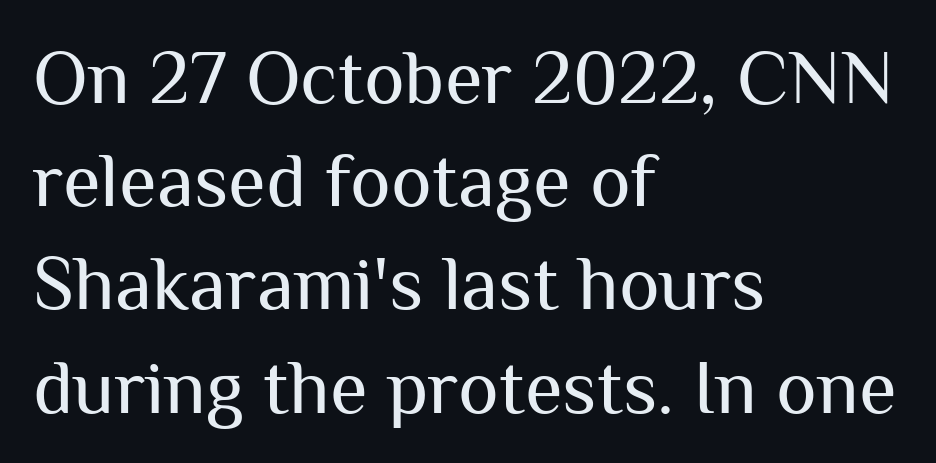
A sans-serif font was chosen for this passage. The strip under each line holds only bare page. Varying glyph widths throughout — classic text-font behaviour. Weight class: somewhere from thin through regular. Summary of vertical rhythm: regular, with standard interline spacing.
